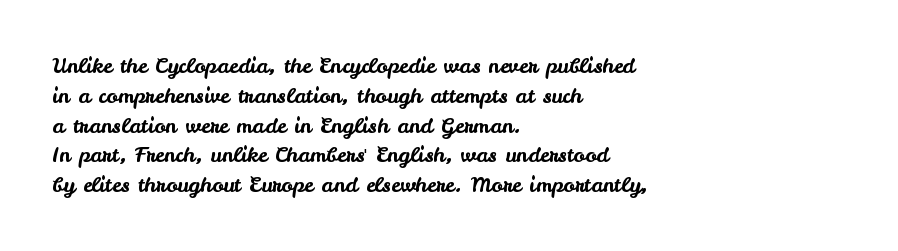
Which margin do the lines hug? The left one — the right edge is uneven. Any mark beneath the type? The region is blank. The space between consecutive lines is moderate. No extra tracking has been applied to these lines.
